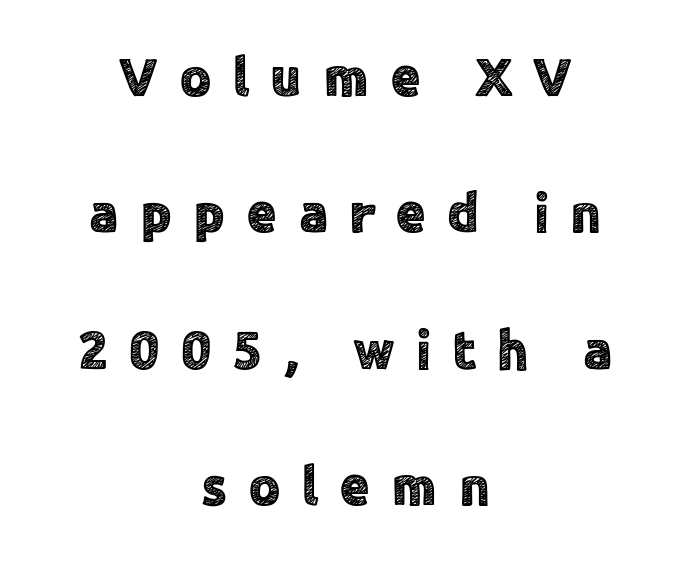
The image shows 55 px sans-serif type, upright; set centered, loose line spacing (2.48x), unusually wide letter spacing (+0.38 em), not underlined; a medium x-height.
